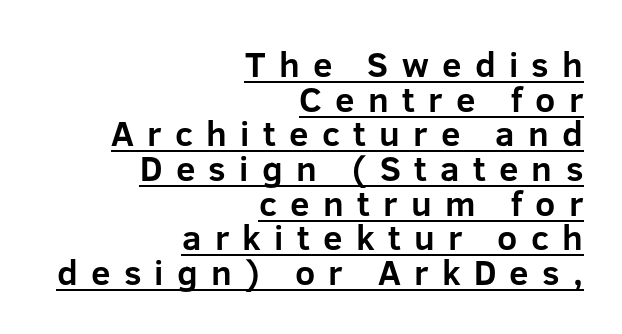
{"serif": "no", "italic": "no", "bold": "yes", "weight": "bold", "width": "normal", "stroke_contrast": "low", "x_height": "medium", "monospaced": "no", "underline": "yes", "align": "right", "line_spacing": "tight", "line_spacing_ratio": 0.99, "letter_spacing": "wide", "letter_spacing_em": 0.38, "glyph_px": 35}
